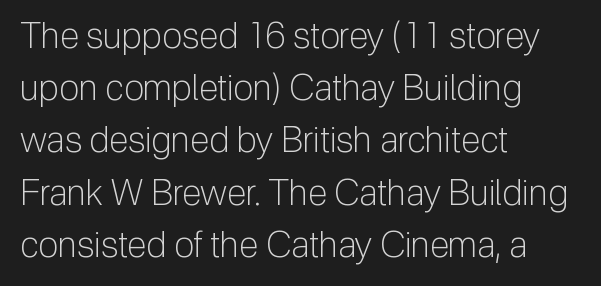
The passage shown is typed in a proportional face where columns would drift. A typesetter would call this leading conventional body-copy spacing. When letters stand straight like this, we call the style roman or upright. Decoration check: the copy has no underline.
